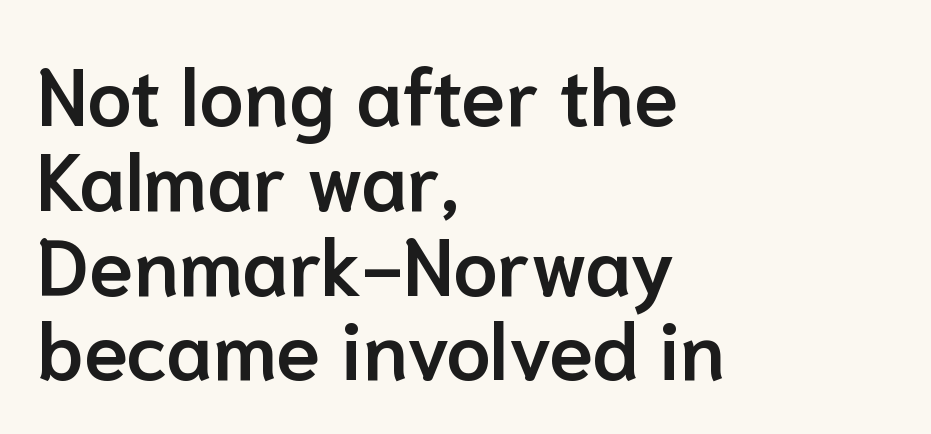
Line beginnings align vertically; line endings do not. The block of text is dense from top to bottom, with scant space between rows. The face used here is a sans, in the tradition of grotesques and geometrics. Its strokes are somewhat broadened, the hallmark of semibold type. The words here are not underlined. Unlike italic type, these characters show no tilt at all.
